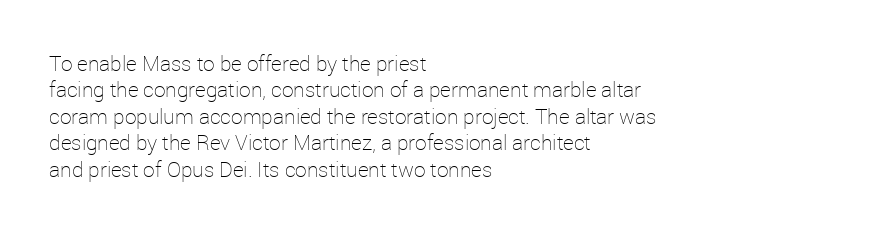
Q: Is the text bold? A: No.
Q: Is the text italic (slanted)? A: No, it is upright.
Q: Is the text underlined? A: No.
Q: How is the paragraph aligned? A: Left-aligned.
Q: Is the spacing between letters normal or unusually wide? A: Normal.
Q: Is the spacing between lines tight, normal or loose? A: Normal.
